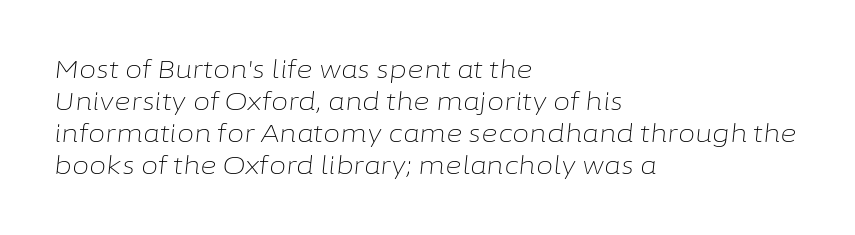
The rendering keeps characters at their native spacing. A normal amount of white space separates one row of letters from the next. Characters are canted at an angle relative to the baseline's perpendicular. Line beginnings align vertically; line endings do not. The characters are drawn with everyday or finer stroke widths. The gap between lines stays unmarked.
